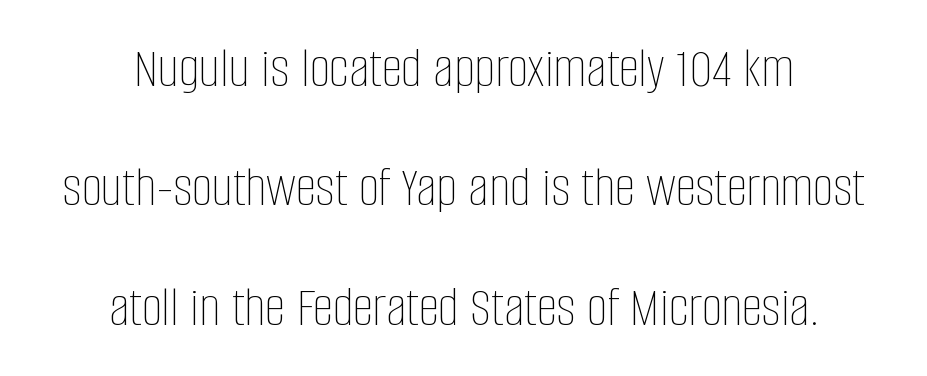
You could not count columns in this text — the font is proportionally spaced. The designer dialed line spacing up above the default. Each row of text sits above clean, open space. Compared with a flush-left layout, this one balances lines on the center instead. When letters stand straight like this, we call the style roman or upright.
